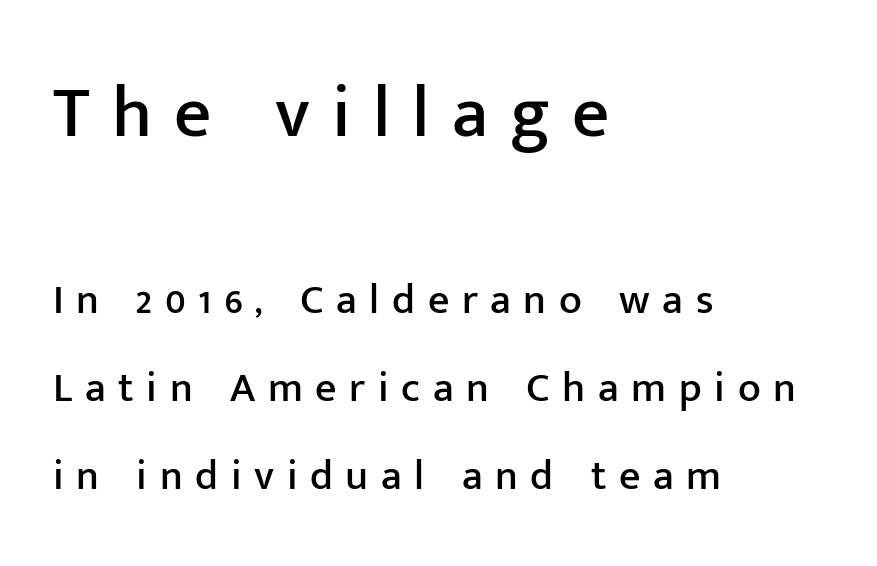
Q: Is the text italic (slanted)? A: No, it is upright.
Q: Is the typeface a serif or a sans-serif typeface? A: Sans-serif.
Q: Is the text underlined? A: No.
Q: How is the paragraph aligned? A: Left-aligned.
Q: Is the spacing between letters normal or unusually wide? A: Unusually wide.
Q: Is the spacing between lines tight, normal or loose? A: Loose.
Q: Which block of text is set in a larger size, the first (top) or the second (bottom)? A: The first (top) one.
Q: Width (condensed, normal, or wide)? A: Normal.
Q: Stroke contrast? A: Low.
Q: x-height? A: Medium.
Q: Monospaced? A: No.
